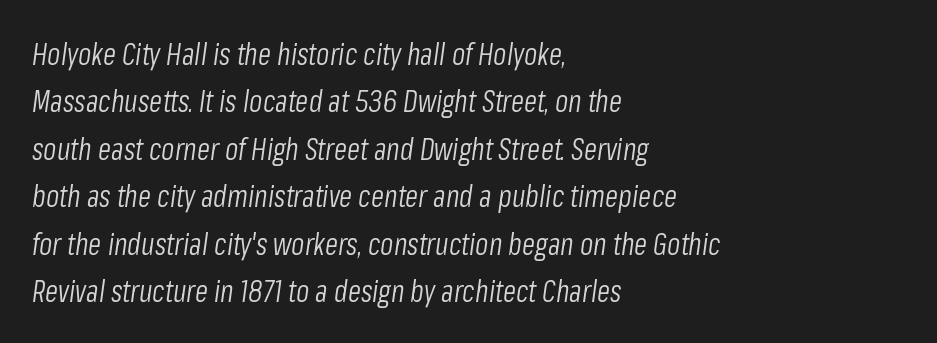
Looks like regular typesetting: each glyph gets only the width it needs. Designer's note — italics engaged. Visually the block forms a straight wall on the left and a jagged coastline on the right. If you measured baseline to baseline, you'd find a middling distance. Just letters on the line, the space beneath them empty. Heaviness? Minimal to ordinary, like unemphasized prose.
